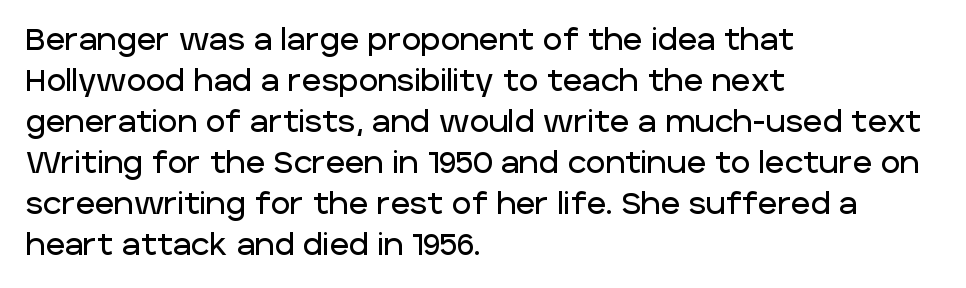
The image shows 30 px sans-serif type, upright; set left-aligned, normal line spacing (1.37x), normal letter spacing, not underlined; low stroke contrast and a large x-height.
